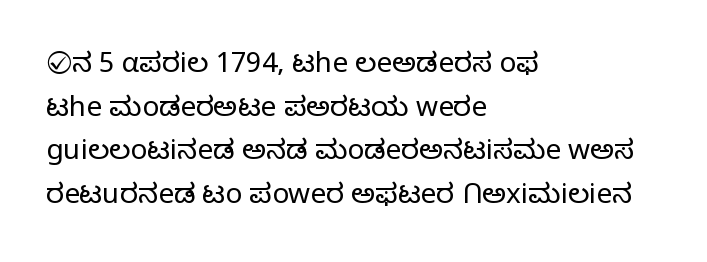
{"serif": "no", "italic": "no", "bold": "no", "weight": "light", "width": "normal", "stroke_contrast": "low", "x_height": "medium", "monospaced": "no", "underline": "no", "align": "left", "line_spacing": "normal", "line_spacing_ratio": 1.56, "letter_spacing": "normal", "letter_spacing_em": 0.0, "glyph_px": 28}
